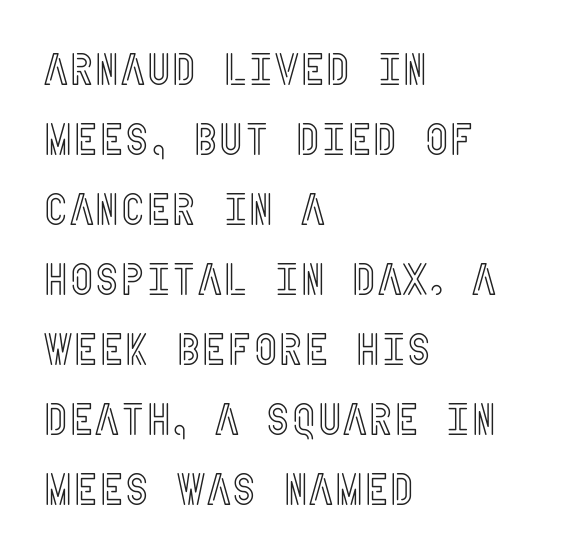
Q: Is the text italic (slanted)? A: No, it is upright.
Q: Is the text underlined? A: No.
Q: How is the paragraph aligned? A: Left-aligned.
Q: Is the spacing between letters normal or unusually wide? A: Normal.
Q: Is the spacing between lines tight, normal or loose? A: Normal.
Q: Width (condensed, normal, or wide)? A: Condensed.
Q: x-height? A: Large.
